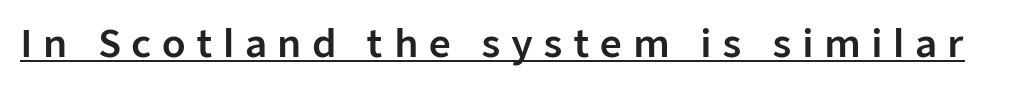
{"serif": "no", "italic": "no", "width": "normal", "stroke_contrast": "low", "x_height": "medium", "monospaced": "no", "underline": "yes", "letter_spacing": "wide", "letter_spacing_em": 0.27, "glyph_px": 38}
